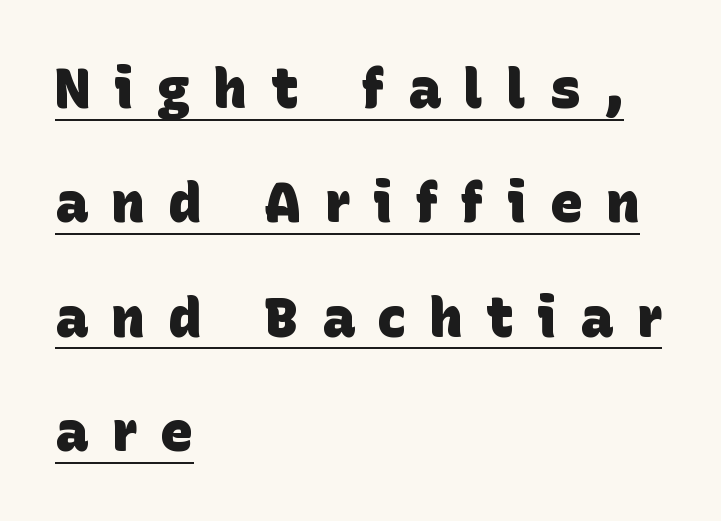
{"serif": "no", "bold": "yes", "weight": "heavy", "width": "normal", "stroke_contrast": "low", "x_height": "large", "monospaced": "no", "underline": "yes", "align": "left", "line_spacing": "loose", "line_spacing_ratio": 2.08, "letter_spacing": "wide", "letter_spacing_em": 0.43, "glyph_px": 55}
